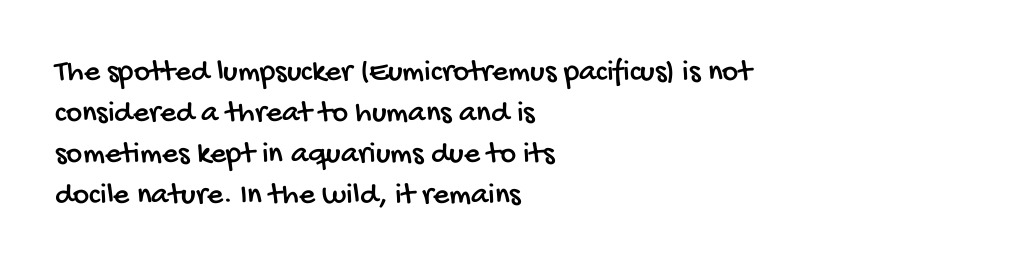
The line-height multiplier appears to be the usual default. The strip under each line holds only bare page. Caption: standard tracking, unaltered. Horizontally, the lines are justified to the leading edge only. Is this a fixed-width face? No — the glyphs have proportional, varying widths.
